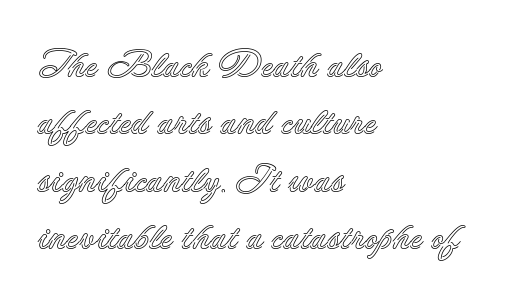
The image shows 37 px text type; set left-aligned, normal line spacing (1.55x), normal letter spacing, not underlined; a small x-height.
